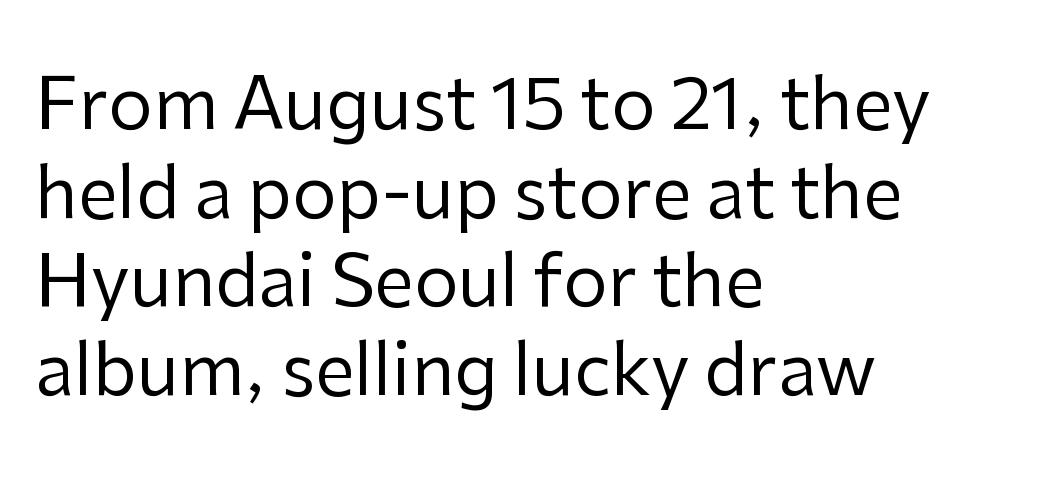
Upright lettering throughout. Tracking value appears to be zero — textbook default spacing. This sample has the flowing, uneven cadence of proportional lettering. Vertical stems look standard width or narrower in stroke. Is this a sans? Yes — the strokes have no serifs. The rows are spaced the way most documents space them.
